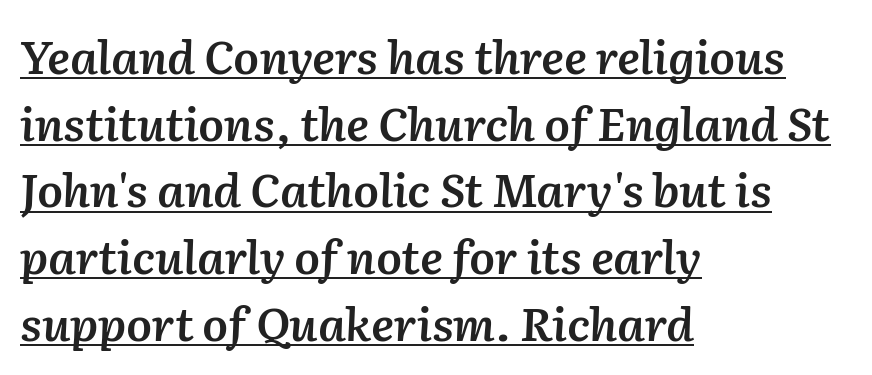
The image shows 46 px semibold type, italic (leaning right); set left-aligned, normal line spacing (1.45x), normal letter spacing, underlined; medium stroke contrast and a medium x-height.
